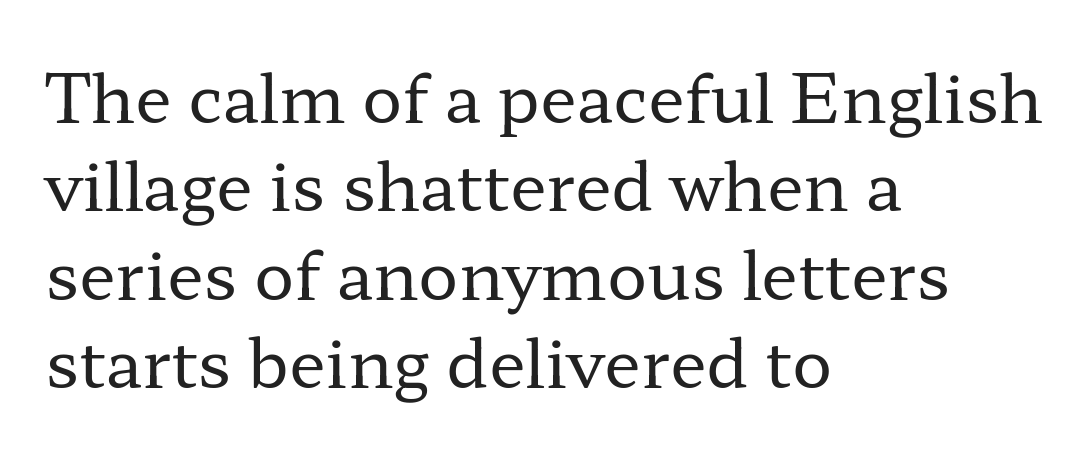
{"serif": "yes", "italic": "no", "bold": "no", "weight": "regular", "width": "wide", "stroke_contrast": "low", "x_height": "medium", "monospaced": "no", "underline": "no", "align": "left", "line_spacing": "normal", "line_spacing_ratio": 1.32, "letter_spacing": "normal", "letter_spacing_em": 0.0, "glyph_px": 67}
